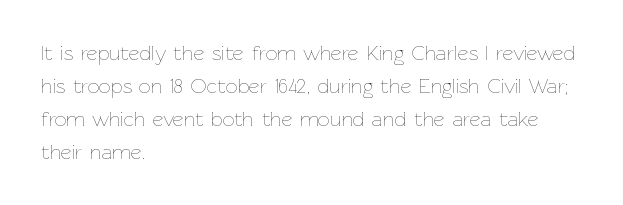
Q: Is the text bold? A: No.
Q: Is the text italic (slanted)? A: No, it is upright.
Q: Is the text underlined? A: No.
Q: How is the paragraph aligned? A: Left-aligned.
Q: Is the spacing between letters normal or unusually wide? A: Normal.
Q: Is the spacing between lines tight, normal or loose? A: Normal.
